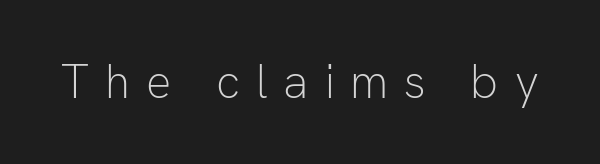
{"serif": "no", "italic": "no", "bold": "no", "weight": "light", "width": "normal", "stroke_contrast": "low", "x_height": "medium", "monospaced": "no", "underline": "no", "letter_spacing": "wide", "letter_spacing_em": 0.34, "glyph_px": 47}
